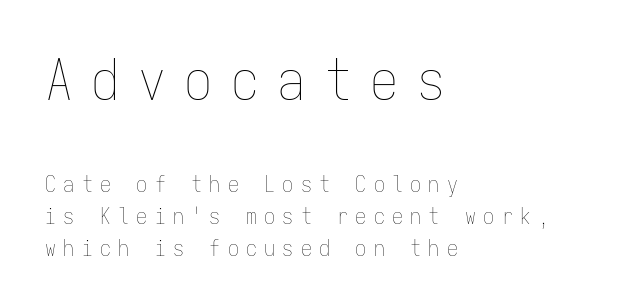
{"italic": "no", "bold": "no", "weight": "thin", "width": "condensed", "stroke_contrast": "low", "x_height": "medium", "monospaced": "yes", "underline": "no", "align": "left", "line_spacing": "normal", "line_spacing_ratio": 1.44, "letter_spacing": "wide", "letter_spacing_em": 0.33, "larger_block": "first", "size_ratio": 2.55, "glyph_px": 56}
